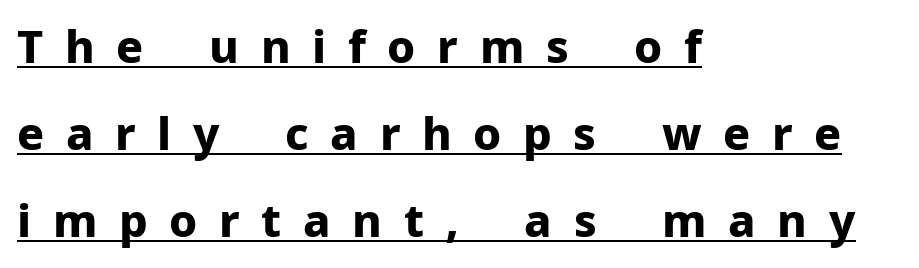
{"serif": "no", "italic": "no", "bold": "yes", "weight": "bold", "width": "normal", "stroke_contrast": "low", "x_height": "medium", "monospaced": "no", "underline": "yes", "align": "left", "line_spacing": "loose", "line_spacing_ratio": 1.93, "letter_spacing": "wide", "letter_spacing_em": 0.48, "glyph_px": 45}
